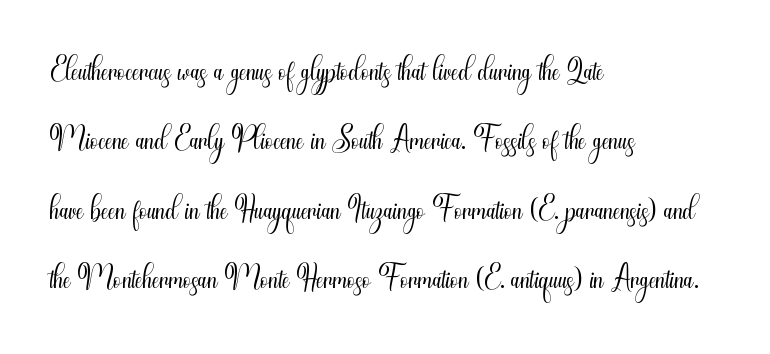
Students, observe: this is what conventionally led text looks like. Stem width sits at or under what a default text font uses. Looks like regular typesetting: each glyph gets only the width it needs. The characters display no serif detailing; their extremities are plain. The string is rendered with underlining switched off.
